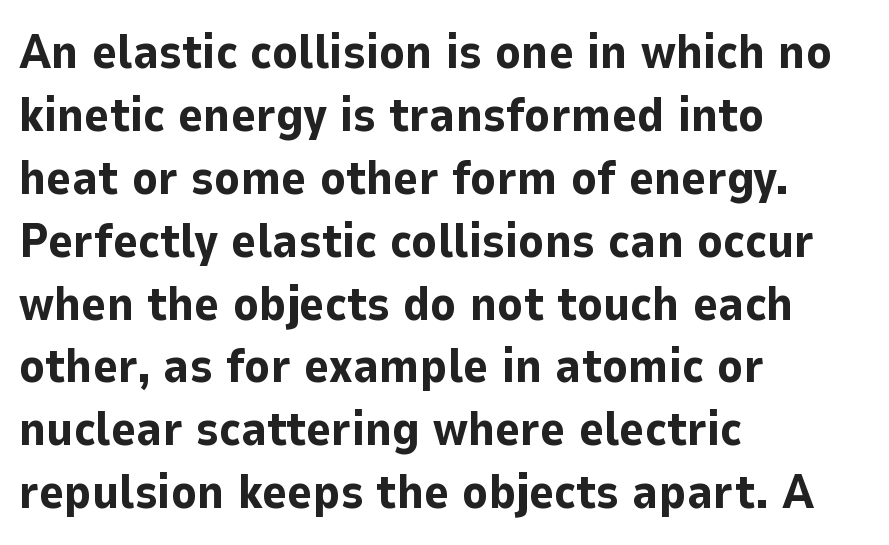
Glance below the letters and you will spot only blank space. Is the block centered? No — it sits flush against the left margin. Short note: letters normally spaced. Each letter keeps its own natural width here, so spacing adapts to shape.
